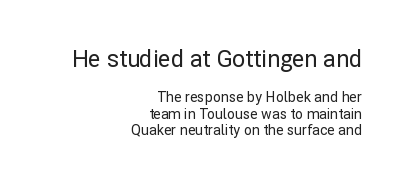
Q: Is the text italic (slanted)? A: No, it is upright.
Q: Is the text underlined? A: No.
Q: How is the paragraph aligned? A: Right-aligned.
Q: Is the spacing between letters normal or unusually wide? A: Normal.
Q: Which block of text is set in a larger size, the first (top) or the second (bottom)? A: The first (top) one.
